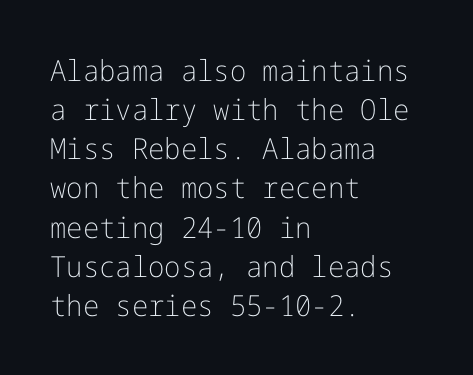
Q: Is the text bold? A: No.
Q: Is the text italic (slanted)? A: No, it is upright.
Q: Is the typeface a serif or a sans-serif typeface? A: Sans-serif.
Q: Is the text underlined? A: No.
Q: How is the paragraph aligned? A: Left-aligned.
Q: Is the spacing between letters normal or unusually wide? A: Normal.
Q: Is the spacing between lines tight, normal or loose? A: Normal.
Q: Width (condensed, normal, or wide)? A: Normal.
Q: Stroke contrast? A: Low.
Q: x-height? A: Medium.
